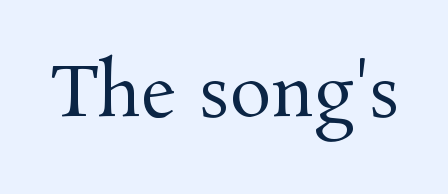
The image shows 69 px regular-weight serif type, upright; set normal letter spacing, not underlined; medium stroke contrast and a medium x-height.
